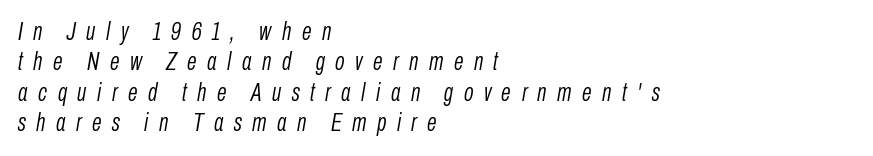
Q: Is the text bold? A: No.
Q: Is the text italic (slanted)? A: Yes, it leans right by about 10 degrees.
Q: Is the text underlined? A: No.
Q: How is the paragraph aligned? A: Left-aligned.
Q: Is the spacing between letters normal or unusually wide? A: Unusually wide.
